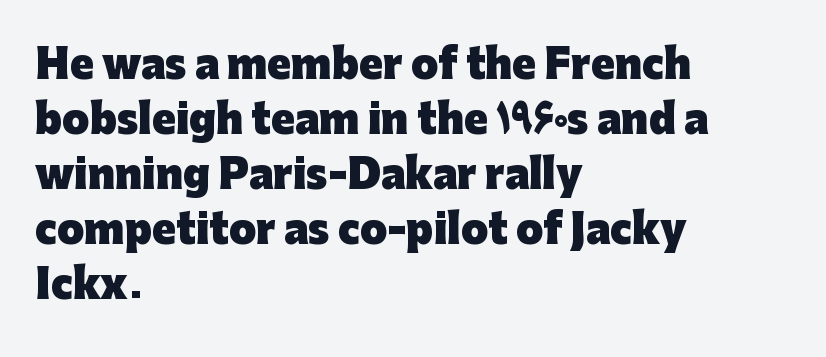
Q: Is the text bold? A: Yes.
Q: Is the text italic (slanted)? A: No, it is upright.
Q: Is the typeface a serif or a sans-serif typeface? A: Sans-serif.
Q: Is the text underlined? A: No.
Q: How is the paragraph aligned? A: Left-aligned.
Q: Is the spacing between letters normal or unusually wide? A: Normal.
Q: Is the spacing between lines tight, normal or loose? A: Normal.
Q: Width (condensed, normal, or wide)? A: Normal.
Q: Stroke contrast? A: Low.
Q: x-height? A: Medium.
Q: Monospaced? A: No.
